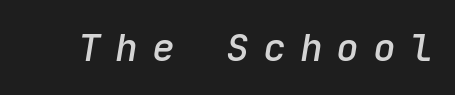
If you drew a line through each stem, it would be angled. The rendering inserts visible extra space after every character. Each letter, wide or thin by design, is forced into the same width here. The letters are semibold — heavier than regular but short of a full bold.
